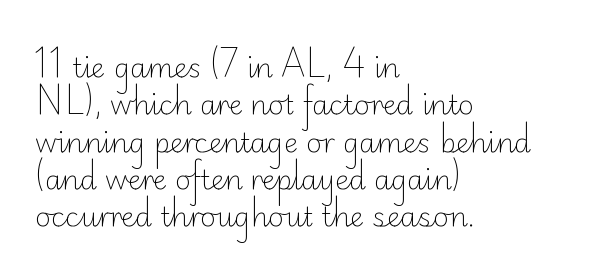
Q: Is the text bold? A: No.
Q: Is the text italic (slanted)? A: No, it is upright.
Q: Is the text underlined? A: No.
Q: How is the paragraph aligned? A: Left-aligned.
Q: Is the spacing between letters normal or unusually wide? A: Normal.
Q: Is the spacing between lines tight, normal or loose? A: Normal.
